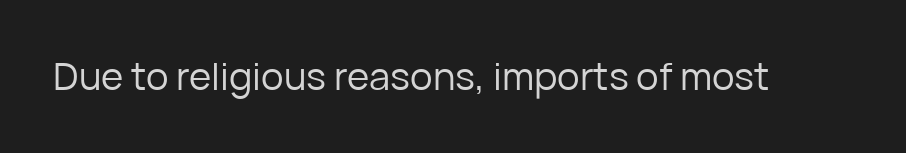
Q: Is the text bold? A: No.
Q: Is the text italic (slanted)? A: No, it is upright.
Q: Is the typeface a serif or a sans-serif typeface? A: Sans-serif.
Q: Is the text underlined? A: No.
Q: Is the spacing between letters normal or unusually wide? A: Normal.
Q: Width (condensed, normal, or wide)? A: Normal.
Q: Stroke contrast? A: Low.
Q: x-height? A: Medium.
Q: Monospaced? A: No.
